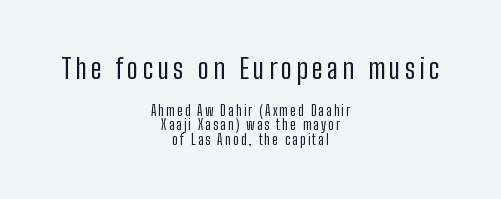
The image shows 28 px regular-weight, condensed sans-serif type, upright; set centered, tight line spacing (1.02x), not underlined; the first (top) block is 2.0x larger; low stroke contrast and a medium x-height.
